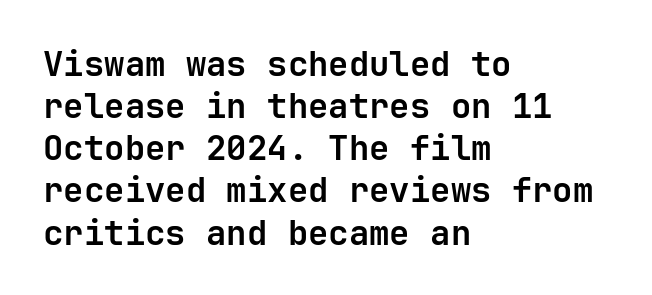
Observe the ordinary spacing: letters are neighbours, not strangers. Stroke thickness is high; the sample reads as a true bold. Plain, unruled lines of type. A roman cut, with each character standing at attention. These lines stack with their left ends in a neat column.
